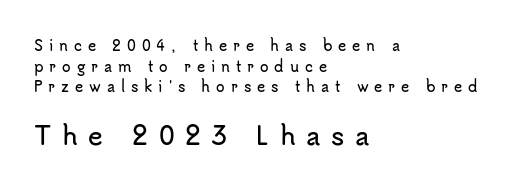
The image shows 25 px text type, upright; set left-aligned, normal line spacing (1.47x), unusually wide letter spacing (+0.42 em), not underlined; the second (bottom) block is 1.79x larger.
